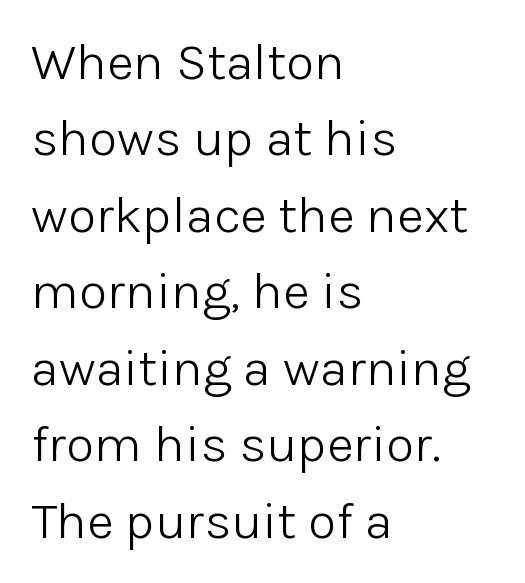
{"serif": "no", "italic": "no", "bold": "no", "weight": "light", "width": "normal", "stroke_contrast": "low", "x_height": "medium", "monospaced": "no", "underline": "no", "align": "left", "line_spacing": "normal", "line_spacing_ratio": 1.47, "letter_spacing": "normal", "letter_spacing_em": 0.0, "glyph_px": 52}
